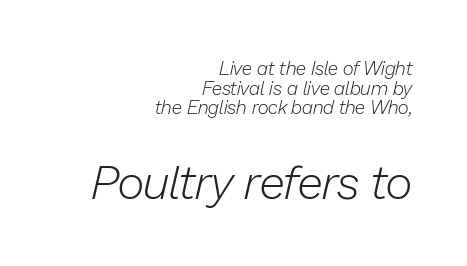
{"italic": "yes", "lean": "right", "slant_degrees": 13, "bold": "no", "weight": "light", "width": "normal", "stroke_contrast": "low", "x_height": "medium", "monospaced": "no", "underline": "no", "align": "right", "line_spacing": "tight", "line_spacing_ratio": 1.03, "letter_spacing": "normal", "letter_spacing_em": 0.0, "larger_block": "second", "size_ratio": 2.47, "glyph_px": 47}
